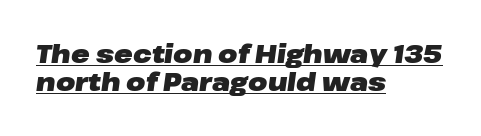
The image shows 25 px bold type, italic (leaning right); set left-aligned, tight line spacing (1.13x), normal letter spacing, underlined.
